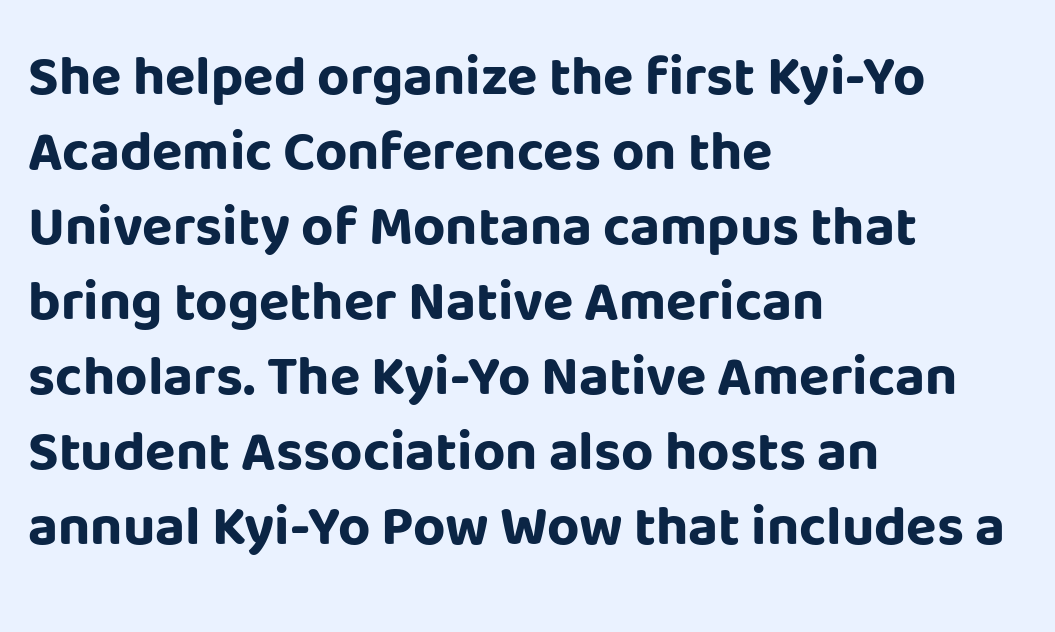
{"serif": "no", "italic": "no", "bold": "yes", "weight": "bold", "width": "normal", "stroke_contrast": "low", "x_height": "large", "monospaced": "no", "underline": "no", "align": "left", "line_spacing": "normal", "line_spacing_ratio": 1.34, "letter_spacing": "normal", "letter_spacing_em": 0.0, "glyph_px": 56}
